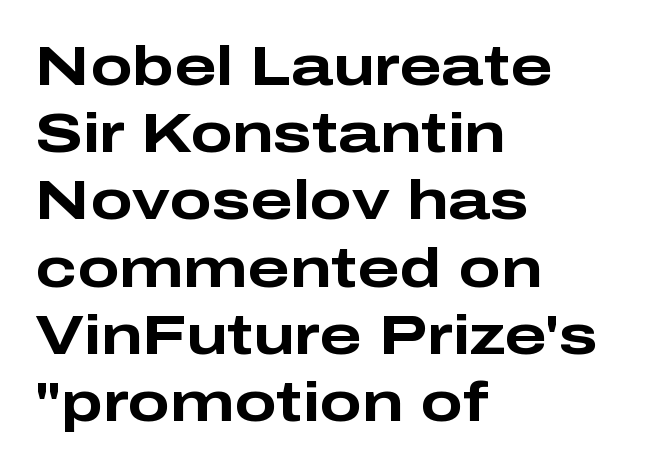
The image shows 56 px bold, wide sans-serif type, upright; set left-aligned, line spacing 1.2x, normal letter spacing, not underlined; low stroke contrast and a medium x-height.
